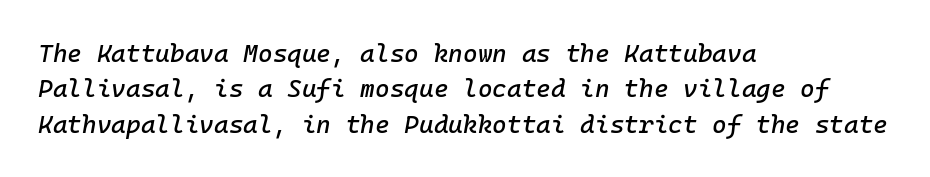
The lines in this sample share a left origin and differ only in where they stop. Spacing between characters is what you'd get straight out of the box. Is the type slanted? Yes — the strokes lean at a clear angle. A typesetter would call this leading conventional body-copy spacing.
